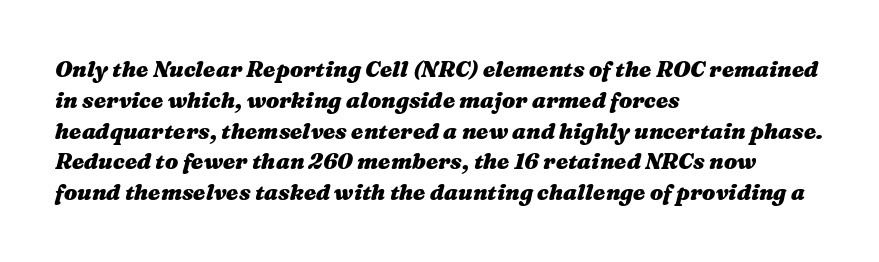
The image shows 22 px bold type, italic (leaning right); set left-aligned, normal line spacing (1.4x), normal letter spacing, not underlined.
